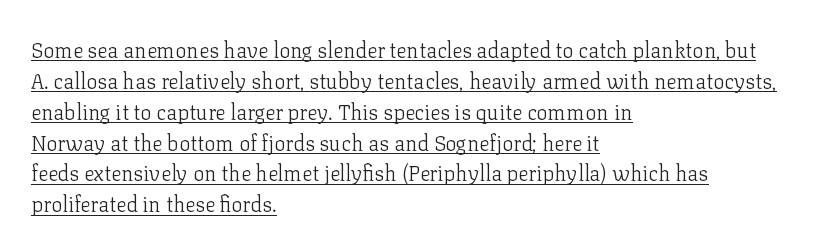
In designer terms, the underline attribute is active on this setting. Compared with a centered layout, this one pins lines to the left instead. Leading: standard. The letterforms sit at book weight or below. The horizontal fit of the characters is conventional and even.
